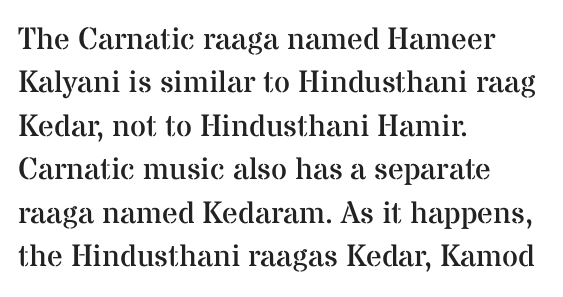
The image shows 31 px regular-weight serif type, upright; set left-aligned, normal line spacing (1.4x), normal letter spacing, not underlined; medium stroke contrast and a medium x-height.
